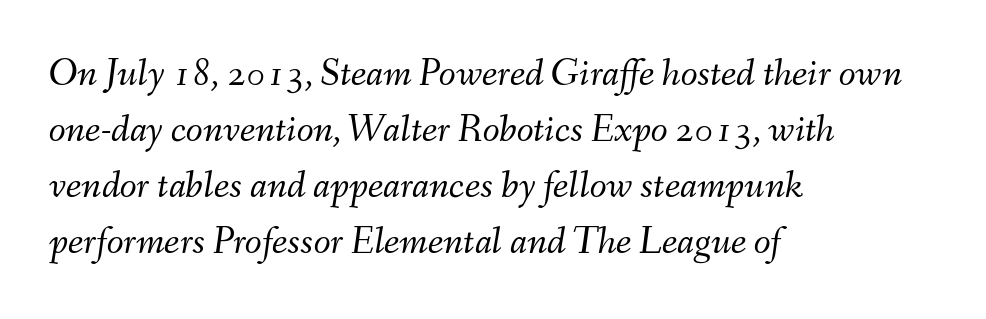
Q: Is the text bold? A: No.
Q: Is the text italic (slanted)? A: Yes, it leans right by about 9 degrees.
Q: Is the text underlined? A: No.
Q: How is the paragraph aligned? A: Left-aligned.
Q: Is the spacing between letters normal or unusually wide? A: Normal.
Q: Is the spacing between lines tight, normal or loose? A: Normal.
Q: Width (condensed, normal, or wide)? A: Normal.
Q: Stroke contrast? A: Medium.
Q: x-height? A: Small.
Q: Monospaced? A: No.
